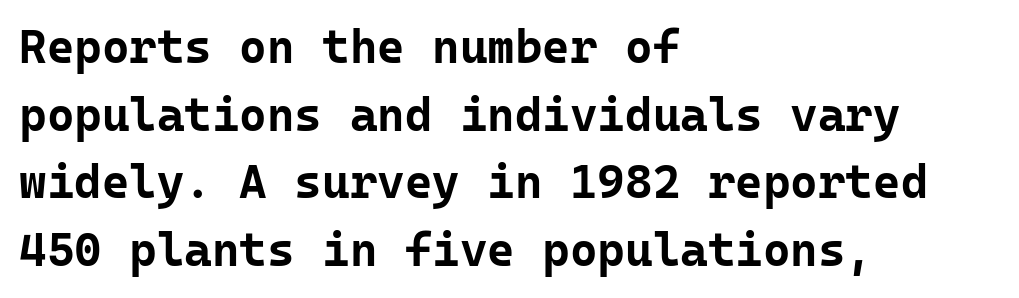
Q: Is the text bold? A: Yes.
Q: Is the text italic (slanted)? A: No, it is upright.
Q: Is the typeface a serif or a sans-serif typeface? A: Sans-serif.
Q: Is the text underlined? A: No.
Q: How is the paragraph aligned? A: Left-aligned.
Q: Is the spacing between letters normal or unusually wide? A: Normal.
Q: Is the spacing between lines tight, normal or loose? A: Normal.
Q: Width (condensed, normal, or wide)? A: Normal.
Q: Stroke contrast? A: Low.
Q: x-height? A: Medium.
Q: Monospaced? A: Yes.
